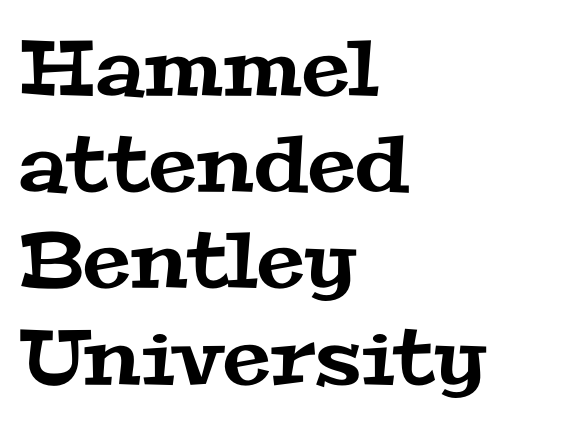
{"serif": "yes", "width": "wide", "stroke_contrast": "medium", "x_height": "medium", "monospaced": "no", "underline": "no", "align": "left", "line_spacing": "normal", "line_spacing_ratio": 1.25, "letter_spacing": "normal", "letter_spacing_em": 0.0, "glyph_px": 77}
